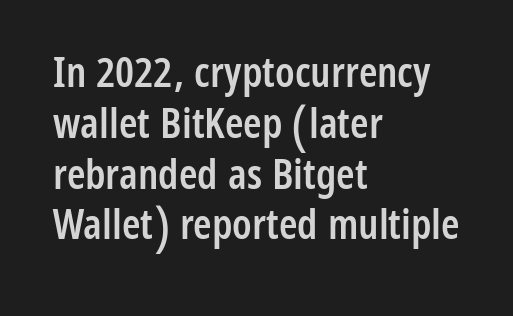
{"serif": "no", "italic": "no", "bold": "semi", "weight": "semibold", "width": "condensed", "stroke_contrast": "low", "x_height": "medium", "monospaced": "no", "underline": "no", "align": "left", "line_spacing_ratio": 1.21, "letter_spacing": "normal", "letter_spacing_em": 0.0, "glyph_px": 42}
